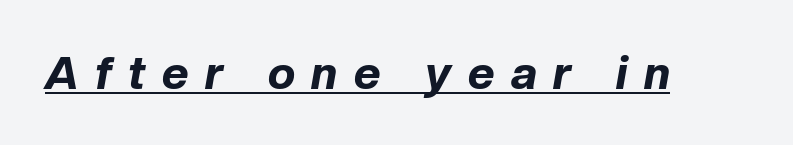
Q: Is the text bold? A: Yes.
Q: Is the text italic (slanted)? A: Yes, it leans right by about 10 degrees.
Q: Is the text underlined? A: Yes.
Q: Is the spacing between letters normal or unusually wide? A: Unusually wide.
Q: Width (condensed, normal, or wide)? A: Normal.
Q: Stroke contrast? A: Low.
Q: x-height? A: Medium.
Q: Monospaced? A: No.
